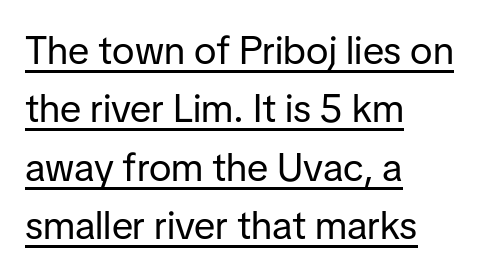
Is this a fixed-width face? No — the glyphs have proportional, varying widths. Students, observe: this is what conventionally led text looks like. The typesetter chose a ragged-right arrangement here. Typographically, this falls in the sans-serif category.
